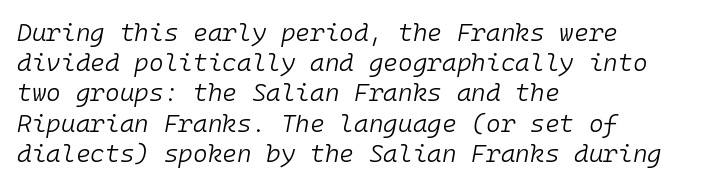
Q: Is the text bold? A: No.
Q: Is the text italic (slanted)? A: Yes, it leans right by about 10 degrees.
Q: Is the text underlined? A: No.
Q: How is the paragraph aligned? A: Left-aligned.
Q: Is the spacing between letters normal or unusually wide? A: Normal.
